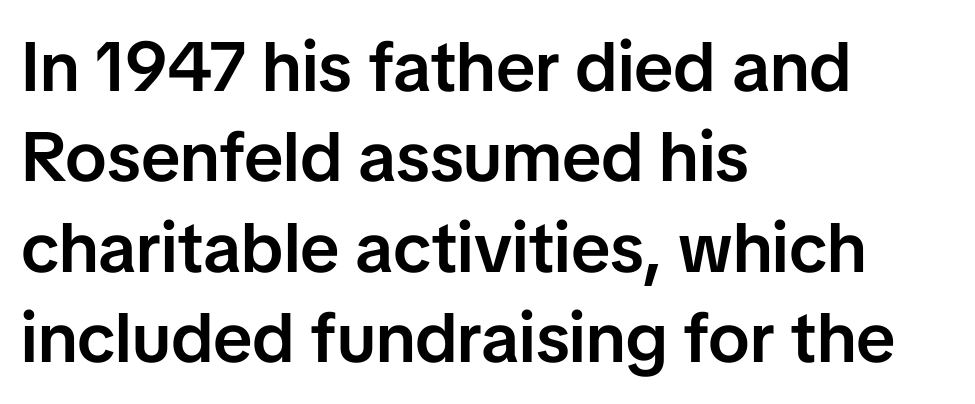
The image shows 70 px semibold sans-serif type, upright; set left-aligned, normal line spacing (1.29x), normal letter spacing, not underlined; low stroke contrast and a medium x-height.
